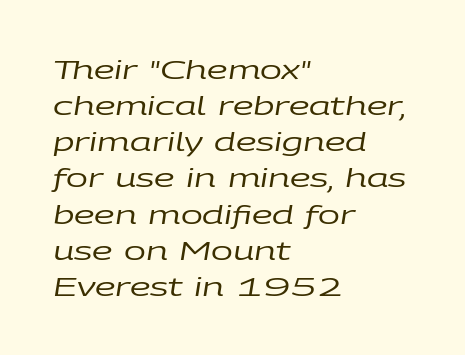
Each row of text sits above clean, open space. The typesetting does not lean heavy: it is not bold. The space between consecutive lines is moderate. You can tell it's italic because the verticals aren't actually vertical. Where is the straight margin? On the left. Compared with typical body copy, the letter spacing here is the same.
